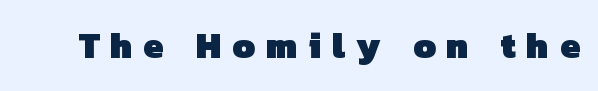
The face used here is proportionally spaced, like ordinary book or web type. This is sans-serif lettering, the kind often seen on screens and signage. Is the letter spacing exaggerated? Yes — the characters are pushed far apart. The specimen omits any rule beneath the text block's lines. A dark, heavy texture on the line: the type is bold.
